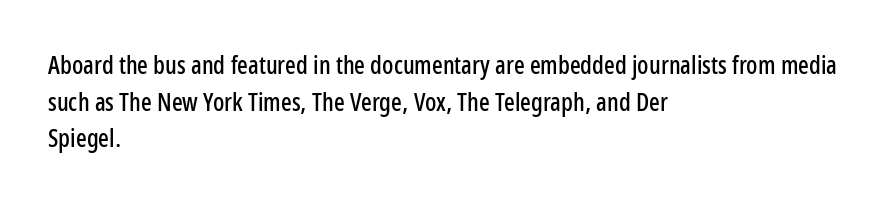
The image shows 25 px text type, upright; set left-aligned, normal line spacing (1.47x), normal letter spacing, not underlined.
